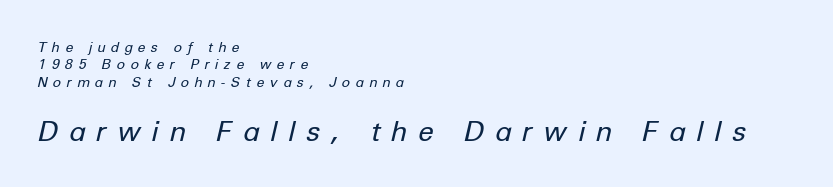
The letterforms stand isolated, each surrounded by extra space. Is the type heavy? It reads as light-to-regular instead. These two chunks differ in scale, with the bottom chunk taking the larger measure. Varying glyph widths throughout — classic text-font behaviour.
